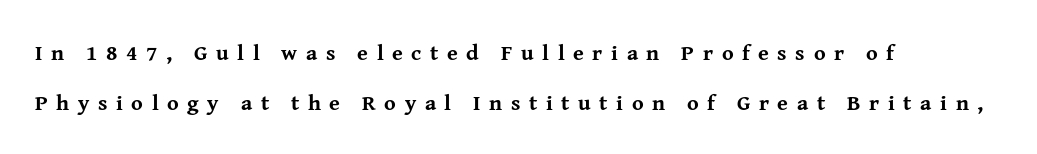
The image shows 22 px bold type, upright; set left-aligned, loose line spacing (2.27x), unusually wide letter spacing (+0.39 em), not underlined.
